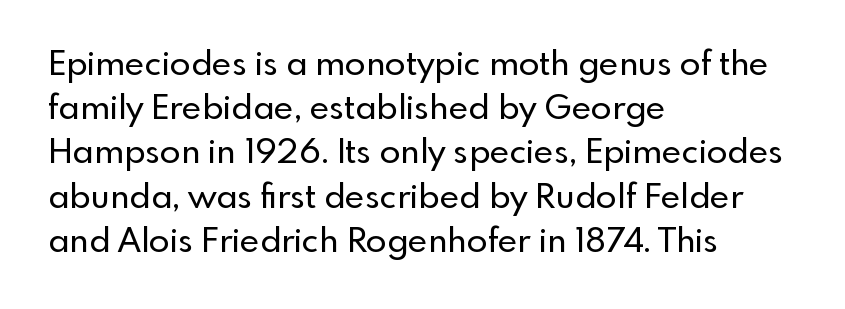
The gaps between neighbouring characters are ordinary and unremarkable. A student would call this left alignment; a typographer would say flush left, rag right. Tall strokes in this sample are plumb rather than angled. These lines sit exactly where default settings would place them.
